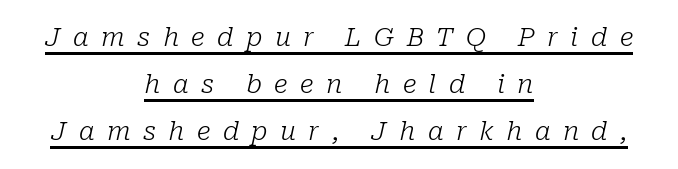
The image shows 26 px text type, italic (leaning right); set centered, line spacing 1.81x, unusually wide letter spacing (+0.48 em), underlined.
